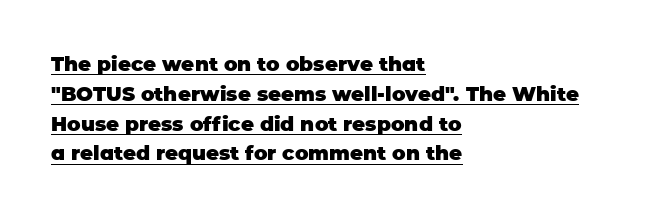
Q: Is the text bold? A: Yes.
Q: Is the text italic (slanted)? A: No, it is upright.
Q: Is the text underlined? A: Yes.
Q: How is the paragraph aligned? A: Left-aligned.
Q: Is the spacing between letters normal or unusually wide? A: Normal.
Q: Is the spacing between lines tight, normal or loose? A: Normal.
